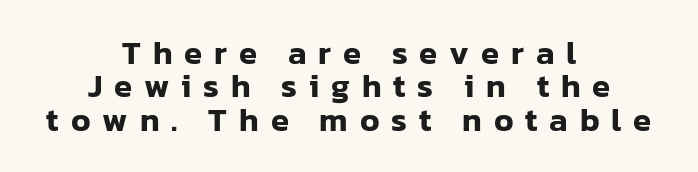
These lines are centered, leaving both edges ragged. A typesetter would label this face a sans. Tall strokes in this sample are plumb rather than angled. The tracking reads as deliberately expanded to a designer's eye.
